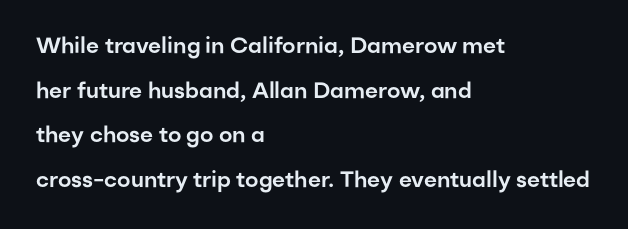
Q: Is the text italic (slanted)? A: No, it is upright.
Q: Is the text underlined? A: No.
Q: How is the paragraph aligned? A: Left-aligned.
Q: Is the spacing between letters normal or unusually wide? A: Normal.
Q: Is the spacing between lines tight, normal or loose? A: Loose.
